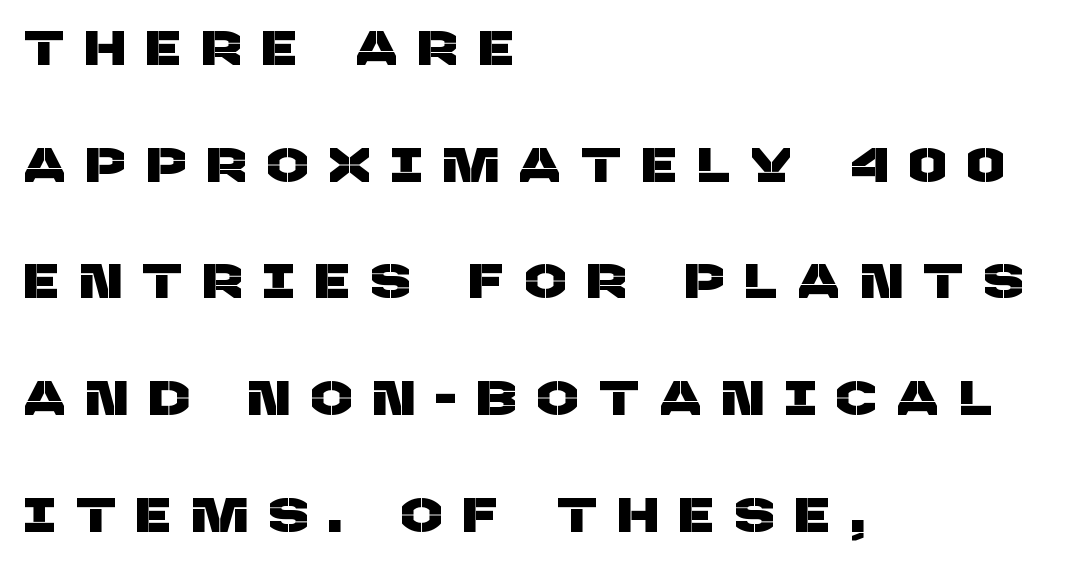
{"serif": "no", "width": "normal", "stroke_contrast": "low", "x_height": "large", "monospaced": "no", "underline": "no", "align": "left", "line_spacing": "loose", "line_spacing_ratio": 2.43, "letter_spacing": "wide", "letter_spacing_em": 0.46, "glyph_px": 48}
